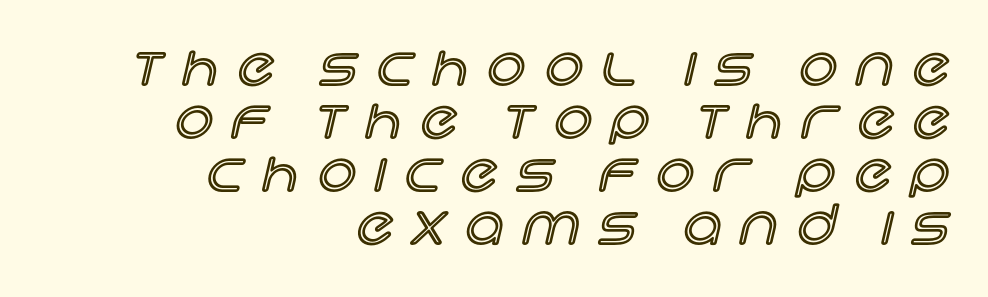
Words float on clear page, feet unadorned. Do the characters align in a grid? No, the font is proportional. How are the letters spaced? Widely, with obvious added tracking. Horizontally, the lines are justified to the trailing edge only.
